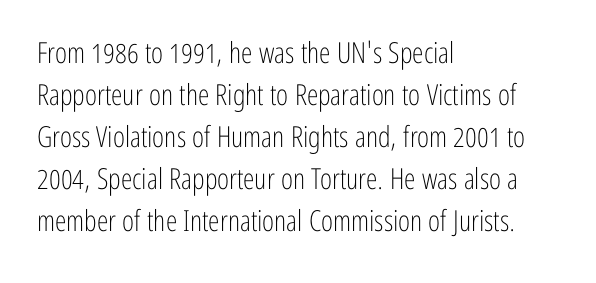
Lines of text with bare space underneath. Look at the bottom of the vertical strokes: they stop flat, with no serifs. Which margin do the lines hug? The left one — the right edge is uneven. Looks like regular typesetting: each glyph gets only the width it needs. Nothing unusual about the tracking: characters are spaced as the font intends.
